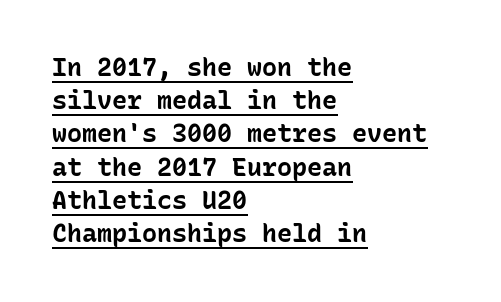
{"italic": "no", "bold": "yes", "underline": "yes", "align": "left", "line_spacing": "normal", "line_spacing_ratio": 1.33, "letter_spacing": "normal", "letter_spacing_em": 0.0, "glyph_px": 25}
